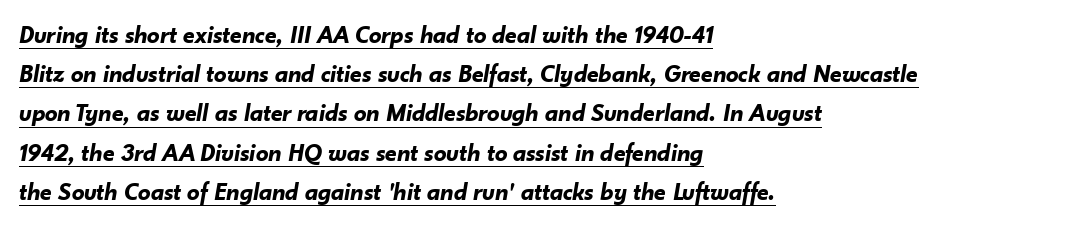
{"italic": "yes", "lean": "right", "slant_degrees": 10, "bold": "yes", "underline": "yes", "align": "left", "line_spacing": "normal", "line_spacing_ratio": 1.57, "letter_spacing": "normal", "letter_spacing_em": 0.0, "glyph_px": 25}
